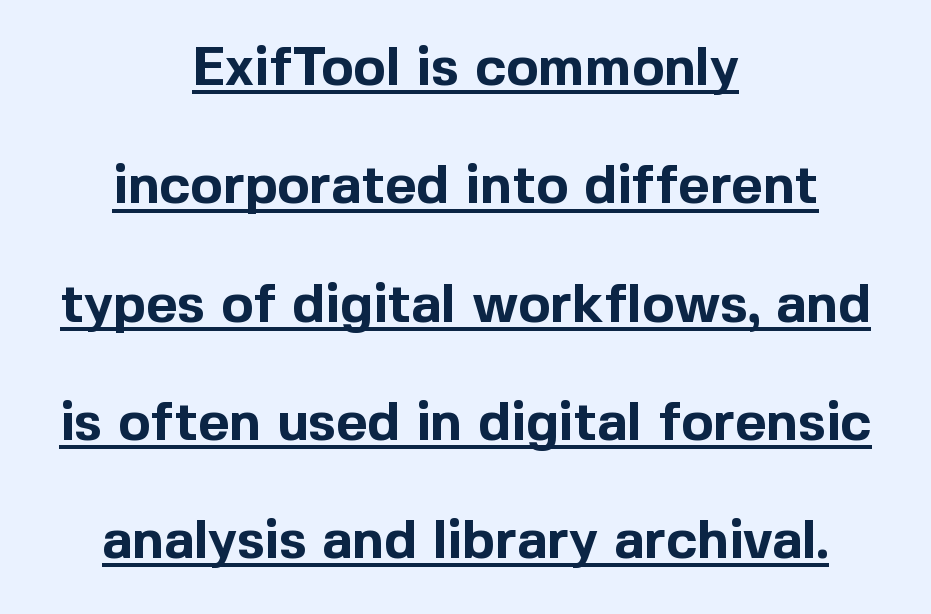
Q: Is the text bold? A: Yes.
Q: Is the text italic (slanted)? A: No, it is upright.
Q: Is the typeface a serif or a sans-serif typeface? A: Sans-serif.
Q: Is the text underlined? A: Yes.
Q: How is the paragraph aligned? A: Centered.
Q: Is the spacing between letters normal or unusually wide? A: Normal.
Q: Is the spacing between lines tight, normal or loose? A: Loose.
Q: Width (condensed, normal, or wide)? A: Normal.
Q: x-height? A: Medium.
Q: Monospaced? A: No.
